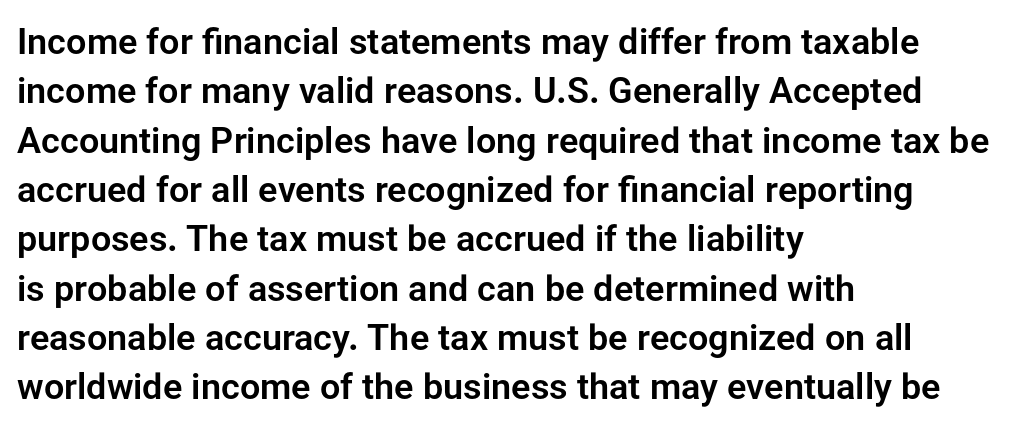
Q: Is the text italic (slanted)? A: No, it is upright.
Q: Is the typeface a serif or a sans-serif typeface? A: Sans-serif.
Q: Is the text underlined? A: No.
Q: How is the paragraph aligned? A: Left-aligned.
Q: Is the spacing between letters normal or unusually wide? A: Normal.
Q: Is the spacing between lines tight, normal or loose? A: Normal.
Q: Width (condensed, normal, or wide)? A: Normal.
Q: Stroke contrast? A: Low.
Q: x-height? A: Medium.
Q: Monospaced? A: No.
